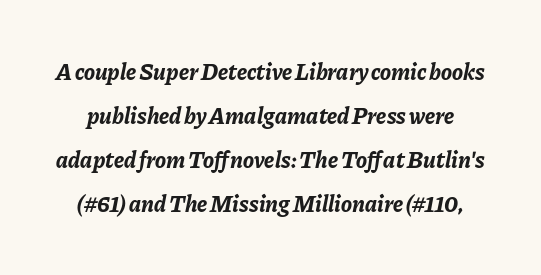
{"italic": "yes", "lean": "right", "slant_degrees": 11, "bold": "yes", "underline": "no", "line_spacing": "loose", "line_spacing_ratio": 1.92, "letter_spacing": "normal", "letter_spacing_em": 0.0, "glyph_px": 23}
